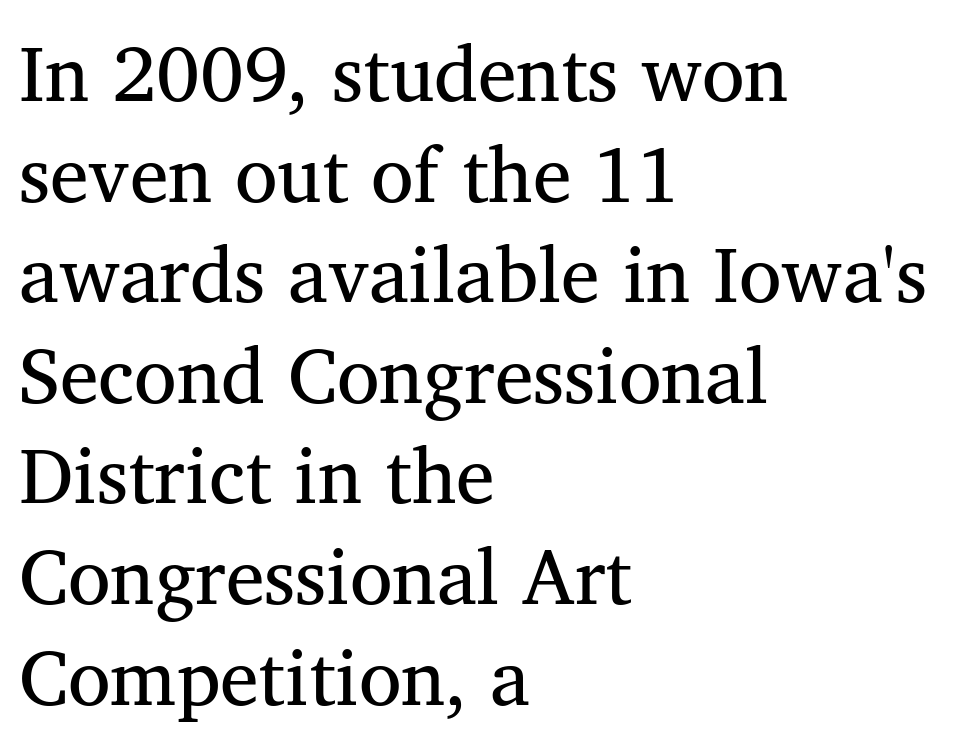
Q: Is the text bold? A: No.
Q: Is the text italic (slanted)? A: No, it is upright.
Q: Is the typeface a serif or a sans-serif typeface? A: Serif.
Q: Is the text underlined? A: No.
Q: How is the paragraph aligned? A: Left-aligned.
Q: Is the spacing between letters normal or unusually wide? A: Normal.
Q: Is the spacing between lines tight, normal or loose? A: Normal.
Q: Width (condensed, normal, or wide)? A: Normal.
Q: Stroke contrast? A: Medium.
Q: x-height? A: Medium.
Q: Monospaced? A: No.
